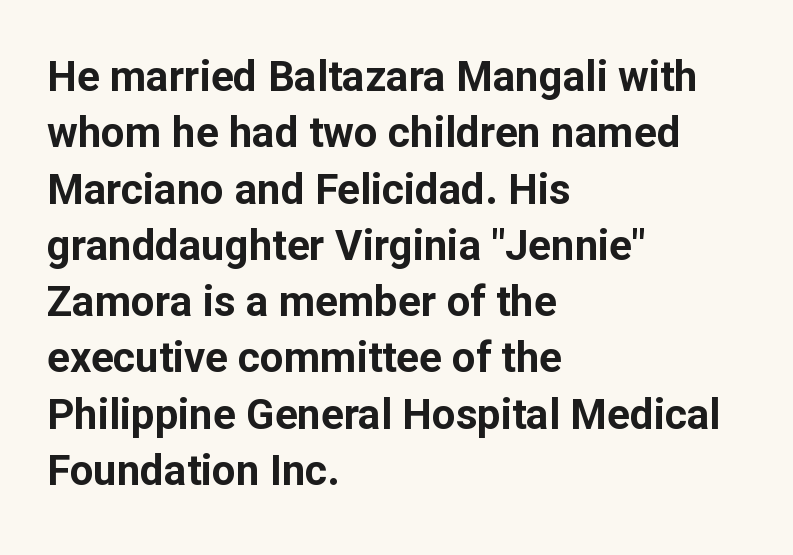
The image shows 42 px bold sans-serif type, upright; set left-aligned, normal line spacing (1.34x), normal letter spacing, not underlined; low stroke contrast and a medium x-height.
